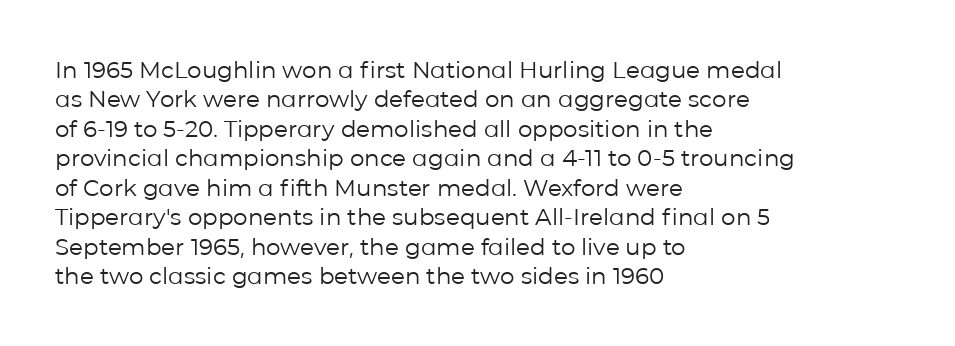
Q: Is the text bold? A: No.
Q: Is the text italic (slanted)? A: No, it is upright.
Q: Is the text underlined? A: No.
Q: How is the paragraph aligned? A: Left-aligned.
Q: Is the spacing between letters normal or unusually wide? A: Normal.
Q: Is the spacing between lines tight, normal or loose? A: Normal.
